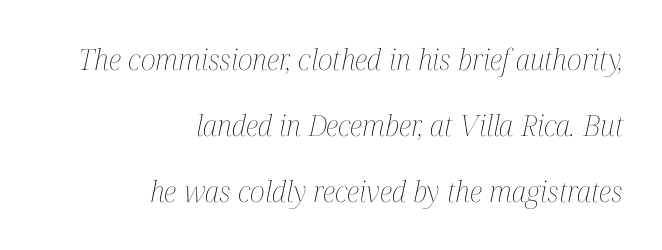
{"italic": "yes", "lean": "right", "slant_degrees": 12, "bold": "no", "weight": "thin", "width": "condensed", "stroke_contrast": "medium", "x_height": "medium", "monospaced": "no", "underline": "no", "align": "right", "line_spacing": "loose", "line_spacing_ratio": 2.27, "letter_spacing": "normal", "letter_spacing_em": 0.0, "glyph_px": 29}
